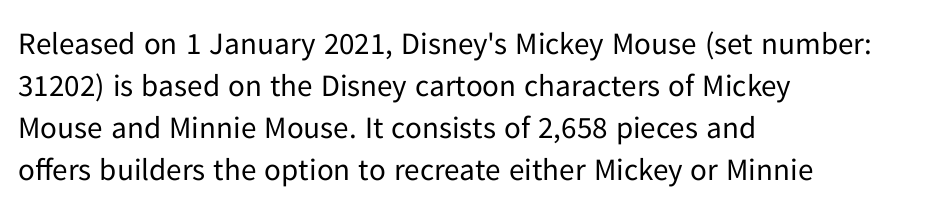
{"serif": "no", "italic": "no", "bold": "no", "weight": "regular", "width": "normal", "stroke_contrast": "low", "x_height": "medium", "monospaced": "no", "underline": "no", "align": "left", "line_spacing": "normal", "line_spacing_ratio": 1.36, "letter_spacing": "normal", "letter_spacing_em": 0.0, "glyph_px": 31}
